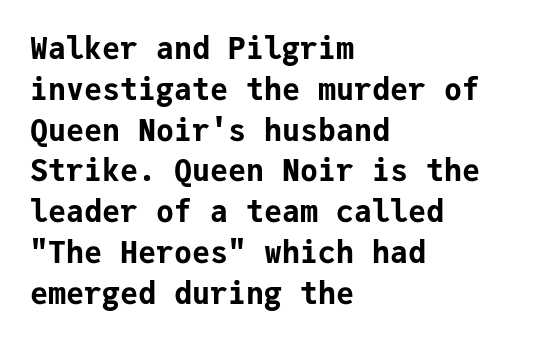
Q: Is the text bold? A: Yes.
Q: Is the text italic (slanted)? A: No, it is upright.
Q: Is the typeface a serif or a sans-serif typeface? A: Sans-serif.
Q: Is the text underlined? A: No.
Q: How is the paragraph aligned? A: Left-aligned.
Q: Is the spacing between letters normal or unusually wide? A: Normal.
Q: Is the spacing between lines tight, normal or loose? A: Normal.
Q: Width (condensed, normal, or wide)? A: Normal.
Q: Stroke contrast? A: Low.
Q: x-height? A: Medium.
Q: Monospaced? A: Yes.
